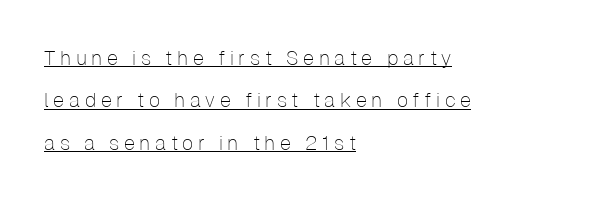
{"italic": "no", "bold": "no", "underline": "yes", "align": "left", "line_spacing": "loose", "line_spacing_ratio": 2.12, "letter_spacing": "wide", "letter_spacing_em": 0.23, "glyph_px": 20}
